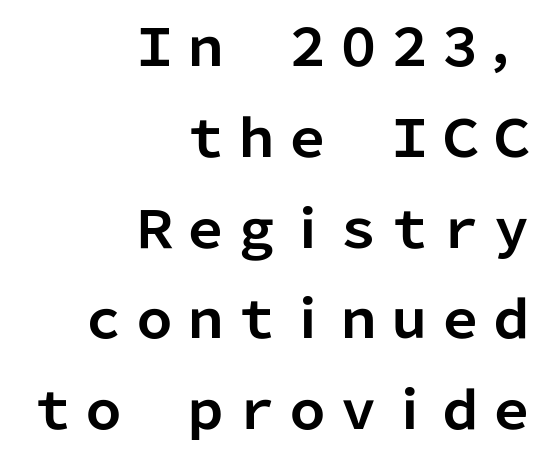
Q: Is the text bold? A: Yes.
Q: Is the text italic (slanted)? A: No, it is upright.
Q: Is the typeface a serif or a sans-serif typeface? A: Sans-serif.
Q: Is the text underlined? A: No.
Q: How is the paragraph aligned? A: Right-aligned.
Q: Is the spacing between letters normal or unusually wide? A: Normal.
Q: Width (condensed, normal, or wide)? A: Normal.
Q: Stroke contrast? A: Low.
Q: x-height? A: Medium.
Q: Monospaced? A: No.
